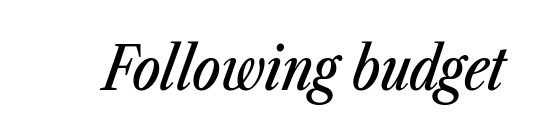
When letters slant like this, we call the style italic. Words appear dense and cohesive because spacing is normal. Clear beneath every line of the passage. The face used here is proportionally spaced, like ordinary book or web type.
